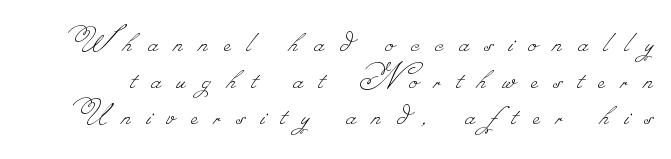
The image shows 37 px thin type; set tight line spacing (0.99x), unusually wide letter spacing (+0.44 em), not underlined; low stroke contrast.
